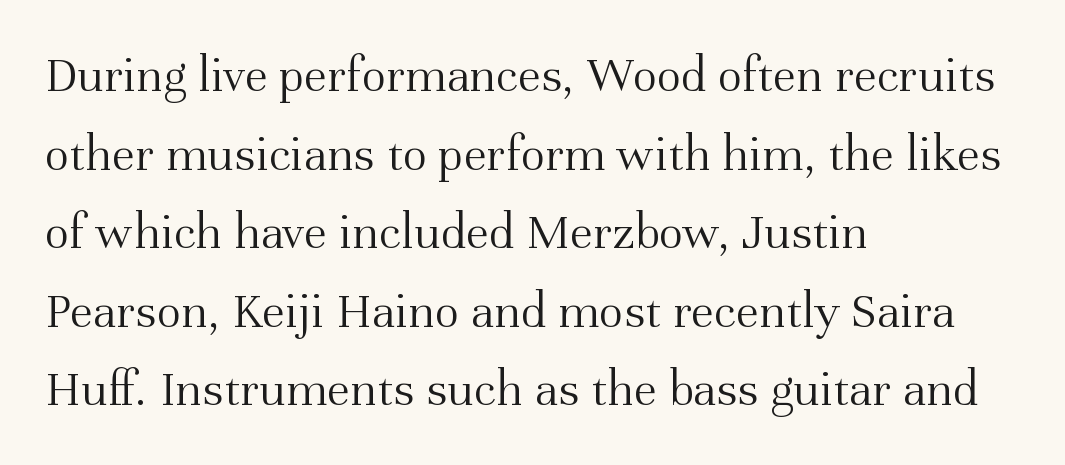
Q: Is the text bold? A: No.
Q: Is the text italic (slanted)? A: No, it is upright.
Q: Is the typeface a serif or a sans-serif typeface? A: Serif.
Q: Is the text underlined? A: No.
Q: How is the paragraph aligned? A: Left-aligned.
Q: Is the spacing between letters normal or unusually wide? A: Normal.
Q: Is the spacing between lines tight, normal or loose? A: Normal.
Q: Width (condensed, normal, or wide)? A: Normal.
Q: Stroke contrast? A: Medium.
Q: x-height? A: Medium.
Q: Monospaced? A: No.
